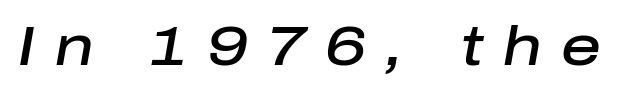
The image shows 55 px semibold type, italic (leaning right); set unusually wide letter spacing (+0.36 em), not underlined; low stroke contrast and a medium x-height.
